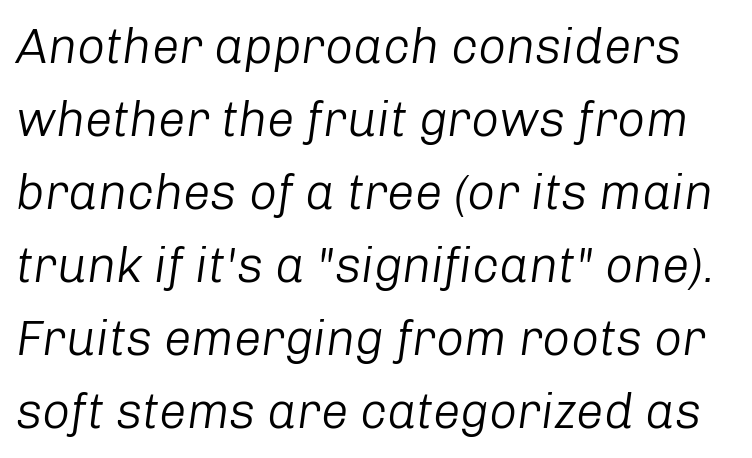
Q: Is the text bold? A: No.
Q: Is the text italic (slanted)? A: Yes, it leans right by about 8 degrees.
Q: Is the text underlined? A: No.
Q: Is the spacing between letters normal or unusually wide? A: Normal.
Q: Is the spacing between lines tight, normal or loose? A: Normal.
Q: Width (condensed, normal, or wide)? A: Normal.
Q: Stroke contrast? A: Low.
Q: x-height? A: Medium.
Q: Monospaced? A: No.
